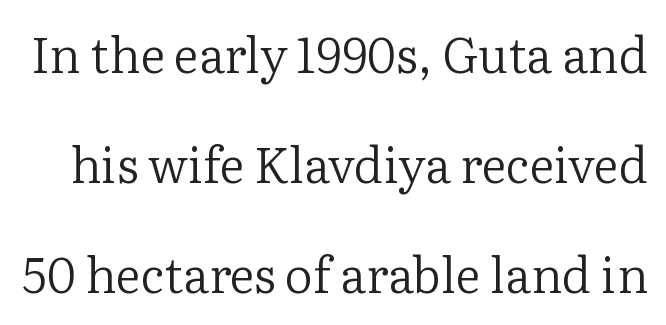
Q: Is the text bold? A: No.
Q: Is the text italic (slanted)? A: No, it is upright.
Q: Is the typeface a serif or a sans-serif typeface? A: Serif.
Q: Is the text underlined? A: No.
Q: Is the spacing between letters normal or unusually wide? A: Normal.
Q: Is the spacing between lines tight, normal or loose? A: Loose.
Q: Width (condensed, normal, or wide)? A: Normal.
Q: Stroke contrast? A: Low.
Q: x-height? A: Medium.
Q: Monospaced? A: No.
